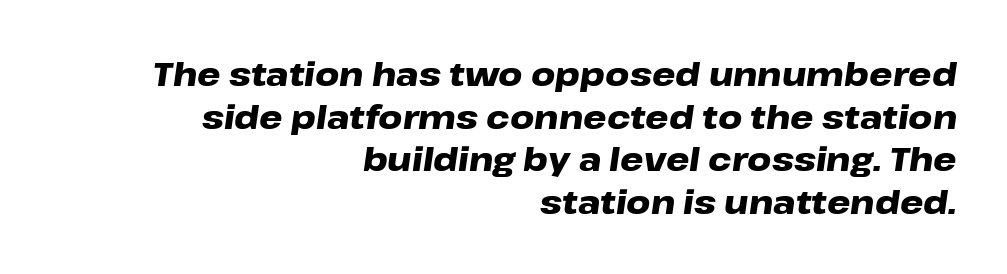
Honestly, the row spacing looks completely unremarkable. The sample has been set heavy, in full bold. This sample uses an oblique cut, with every glyph tilted off the vertical. Each word holds together tightly as a unit, with standard inter-letter gaps.
